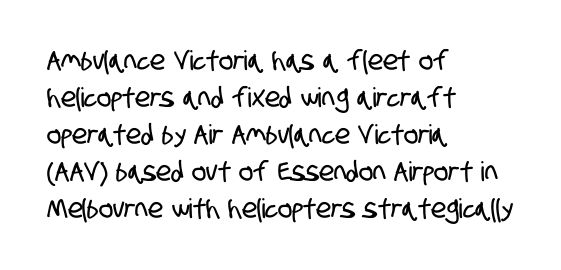
The lines are quadded left. The passage shown stacks its lines at a standard gap. Type without underlining. The passage shown has conventional tracking throughout.
